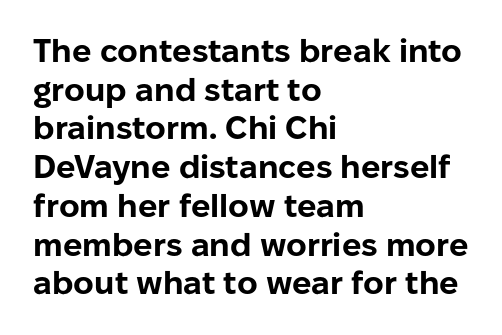
These lines are rendered in a variable-pitch font. Horizontally, the lines are justified to the leading edge only. This is the regular roman posture of the typeface. Strong, thick strokes mark this as bold type. The line texture is even and compact thanks to regular tracking. This sample uses a sans-serif face.
